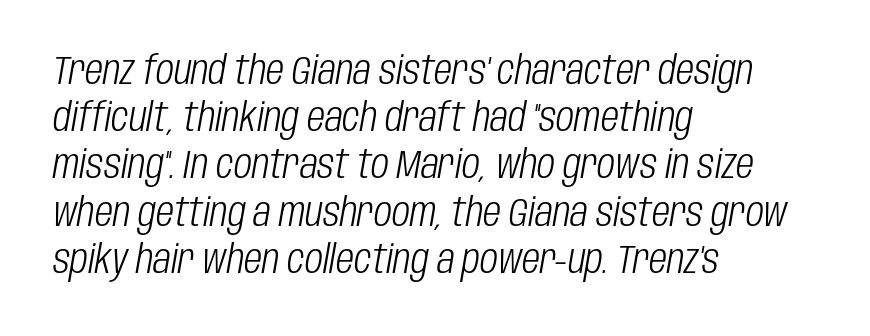
Q: Is the text bold? A: No.
Q: Is the text italic (slanted)? A: Yes, it leans right by about 10 degrees.
Q: Is the text underlined? A: No.
Q: How is the paragraph aligned? A: Left-aligned.
Q: Is the spacing between letters normal or unusually wide? A: Normal.
Q: Width (condensed, normal, or wide)? A: Condensed.
Q: Stroke contrast? A: Low.
Q: x-height? A: Large.
Q: Monospaced? A: No.
